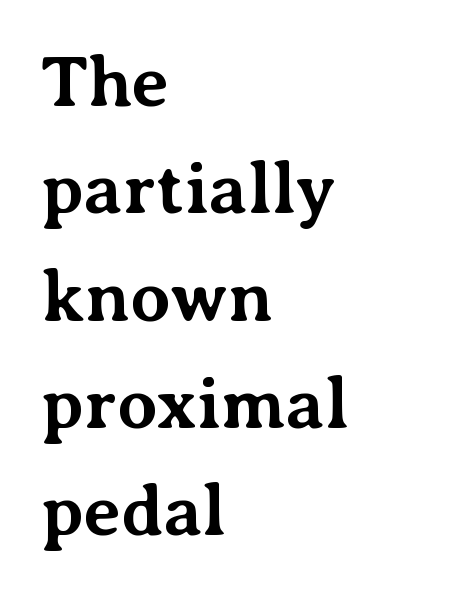
{"serif": "yes", "italic": "no", "bold": "yes", "weight": "bold", "width": "normal", "stroke_contrast": "medium", "x_height": "medium", "monospaced": "no", "underline": "no", "align": "left", "line_spacing": "normal", "line_spacing_ratio": 1.49, "letter_spacing": "normal", "letter_spacing_em": 0.0, "glyph_px": 72}
